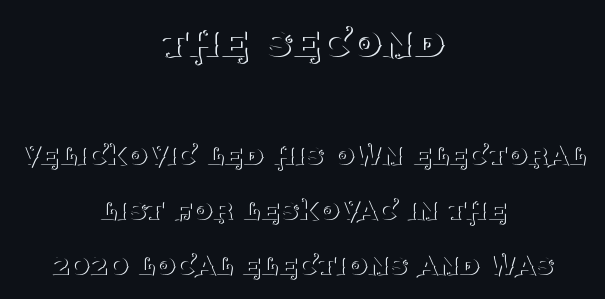
The image shows 49 px thin serif type, upright; set centered, normal line spacing (1.67x), normal letter spacing, not underlined; the first (top) block is 1.48x larger; medium stroke contrast and a large x-height.
